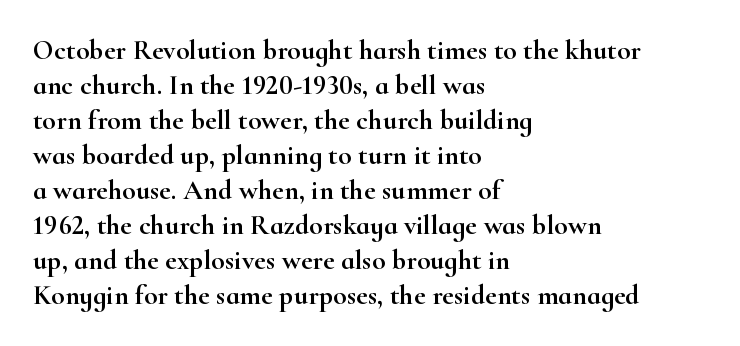
{"serif": "yes", "italic": "no", "width": "wide", "stroke_contrast": "high", "x_height": "small", "monospaced": "no", "underline": "no", "align": "left", "line_spacing": "normal", "line_spacing_ratio": 1.25, "letter_spacing": "normal", "letter_spacing_em": 0.0, "glyph_px": 28}
